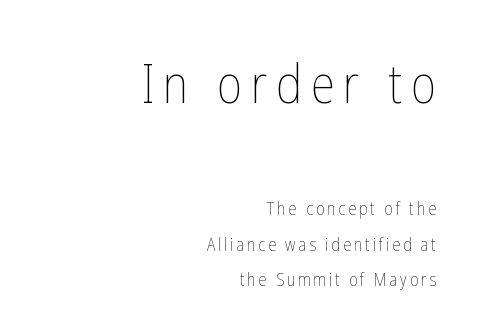
{"italic": "no", "bold": "no", "weight": "thin", "width": "condensed", "stroke_contrast": "low", "x_height": "medium", "monospaced": "no", "underline": "no", "align": "right", "line_spacing": "loose", "line_spacing_ratio": 1.98, "larger_block": "first", "size_ratio": 3.0, "glyph_px": 54}
